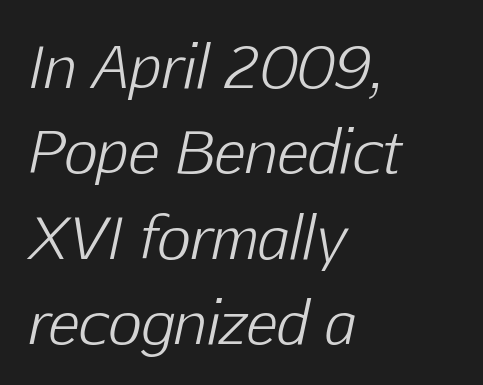
Observe the ordinary spacing: letters are neighbours, not strangers. Regular leading. The cut favours lightness, reaching ordinary text weight at its darkest. Note the varied advance widths — an 'i' is clearly narrower than an 'm'.
